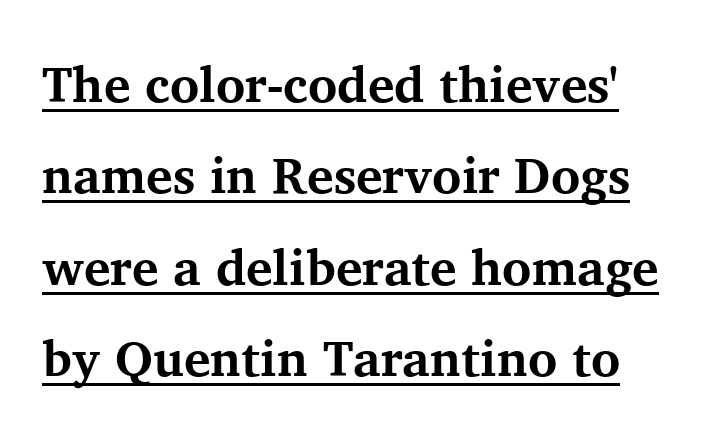
The rendering uses a bold face; every stroke is thick and dark. Classification — serif. A roman cut, with each character standing at attention. Compared with typical body copy, the letter spacing here is the same.
